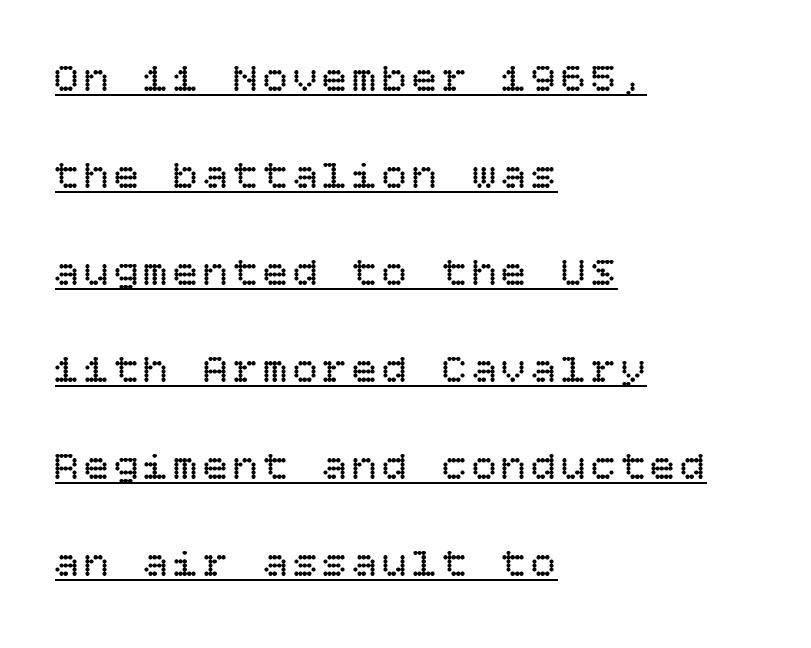
The image shows 42 px regular-weight type, upright; set left-aligned, loose line spacing (2.31x), underlined; low stroke contrast and a large x-height.
